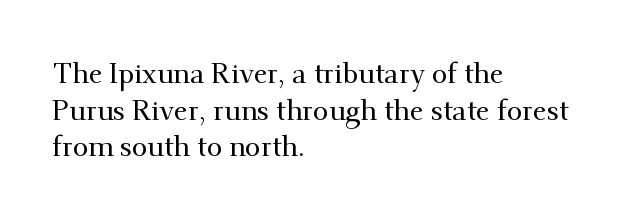
Descenders are the only things crossing below the line. Designer's note — italics off, roman on. Casual observation: everything's shoved over to the left. There is no visible air inserted between adjacent glyphs.
